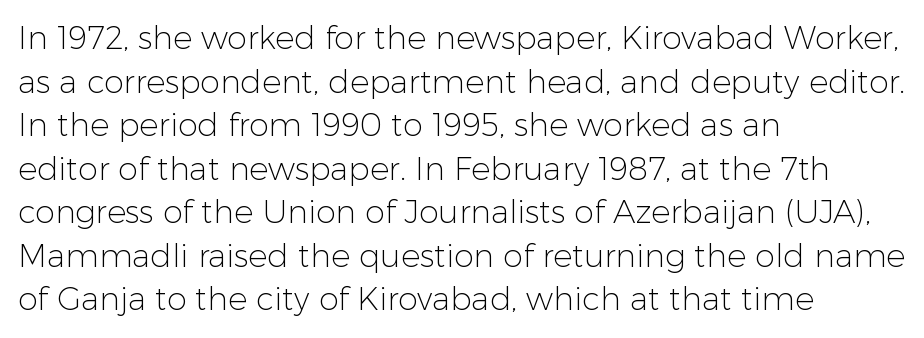
Q: Is the text bold? A: No.
Q: Is the text italic (slanted)? A: No, it is upright.
Q: Is the typeface a serif or a sans-serif typeface? A: Sans-serif.
Q: Is the text underlined? A: No.
Q: How is the paragraph aligned? A: Left-aligned.
Q: Is the spacing between letters normal or unusually wide? A: Normal.
Q: Is the spacing between lines tight, normal or loose? A: Normal.
Q: Width (condensed, normal, or wide)? A: Normal.
Q: Stroke contrast? A: Low.
Q: x-height? A: Medium.
Q: Monospaced? A: No.
